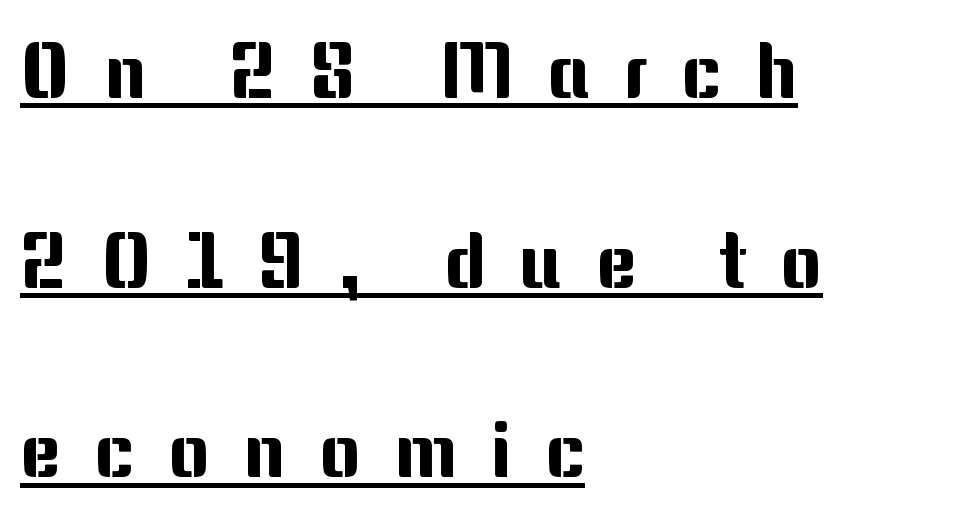
{"serif": "no", "italic": "no", "width": "normal", "stroke_contrast": "medium", "x_height": "medium", "monospaced": "no", "underline": "yes", "align": "left", "line_spacing": "loose", "line_spacing_ratio": 2.43, "letter_spacing": "wide", "letter_spacing_em": 0.43, "glyph_px": 78}
